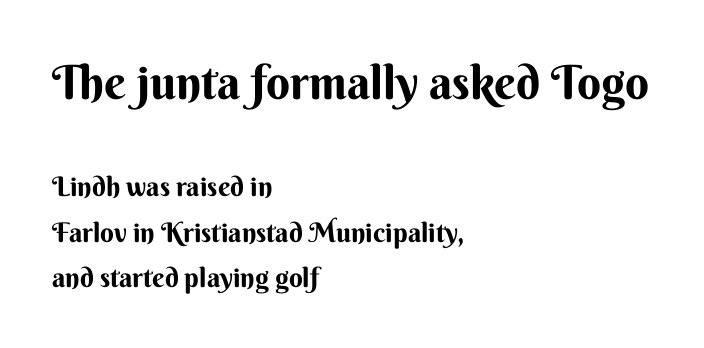
Students, note that the glyphs here touch the page at normal intervals. The type family on display is of the sans-serif kind. Emphasis by weight is at full strength: bold. Does the copy run flush right? No — it runs flush left.
